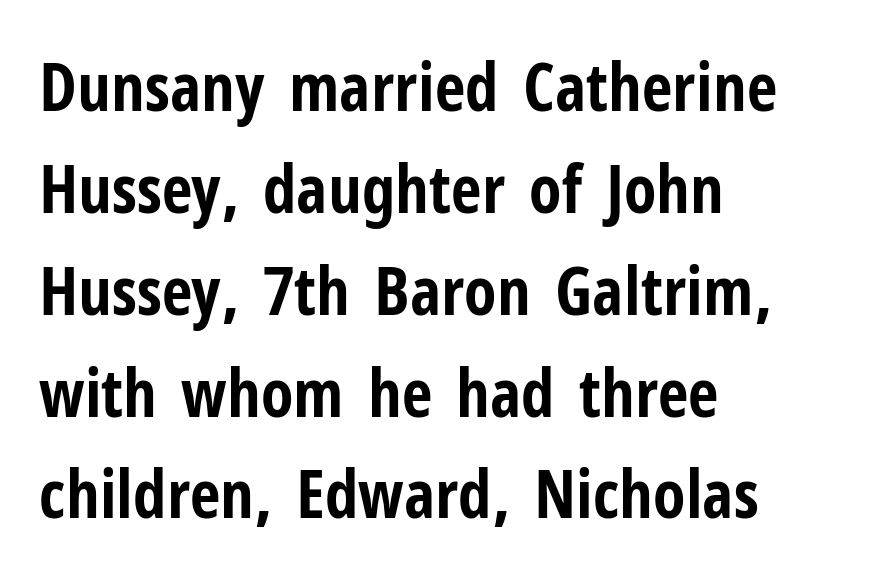
Q: Is the text bold? A: Yes.
Q: Is the text italic (slanted)? A: No, it is upright.
Q: Is the typeface a serif or a sans-serif typeface? A: Sans-serif.
Q: Is the text underlined? A: No.
Q: How is the paragraph aligned? A: Left-aligned.
Q: Is the spacing between letters normal or unusually wide? A: Normal.
Q: Is the spacing between lines tight, normal or loose? A: Normal.
Q: Width (condensed, normal, or wide)? A: Condensed.
Q: Stroke contrast? A: Low.
Q: x-height? A: Medium.
Q: Monospaced? A: No.
